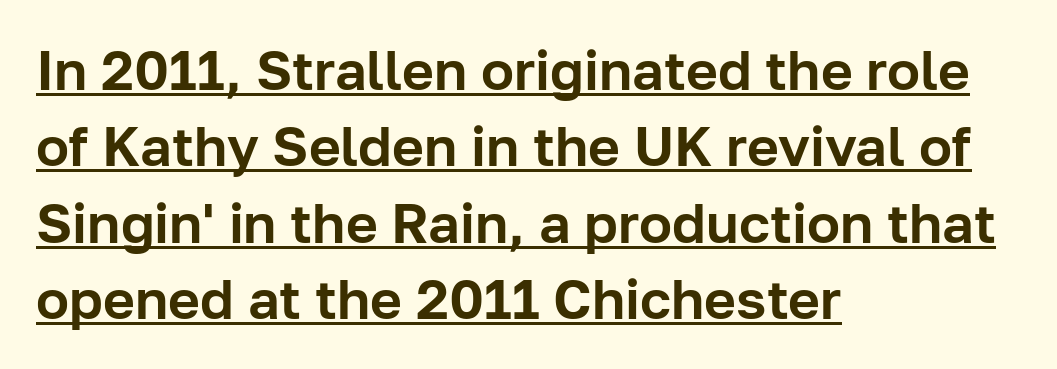
The compositor pushed each line to the left boundary. Do the characters align in a grid? No, the font is proportional. Nobody touched the tracking dial on this one. What kind of face is this? One without serifs — a sans. This sample keeps an unexceptional amount of space between lines.
